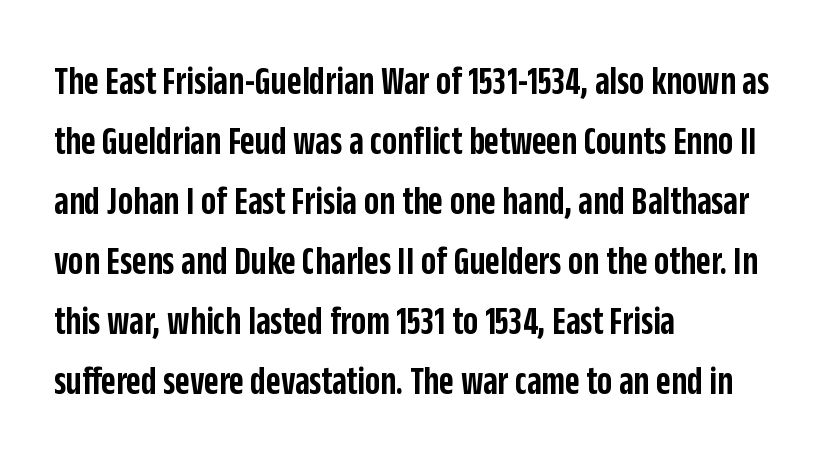
The image shows 40 px semibold, condensed sans-serif type, upright; set left-aligned, normal line spacing (1.5x), normal letter spacing, not underlined; low stroke contrast and a large x-height.
